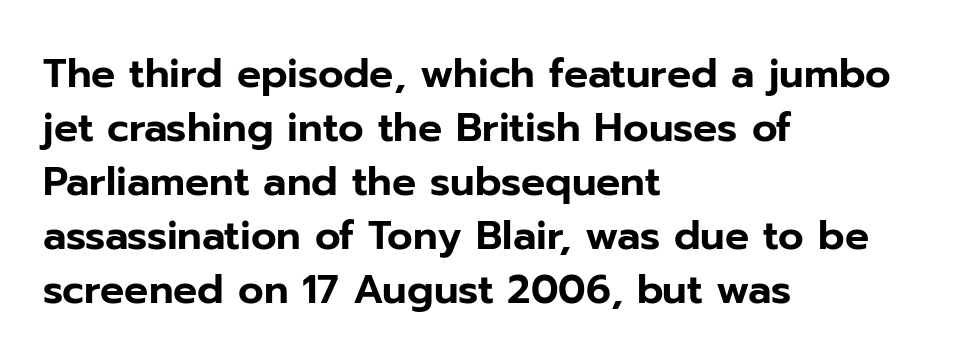
{"serif": "no", "italic": "no", "width": "normal", "stroke_contrast": "low", "x_height": "medium", "monospaced": "no", "underline": "no", "align": "left", "line_spacing": "normal", "line_spacing_ratio": 1.35, "letter_spacing": "normal", "letter_spacing_em": 0.0, "glyph_px": 40}
